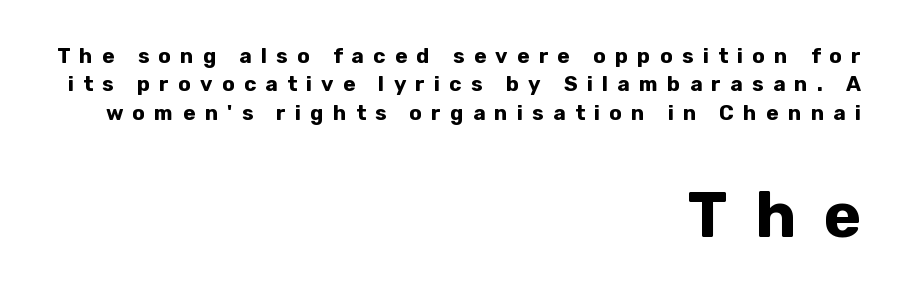
Classification — sans serif. The typesetter chose a ragged-left arrangement here. The foot of each line stays bare and open. Which chunk is bigger? The second one — the bottom block dwarfs the top. Letter spacing: wide. Here the designer chose a conventional face with non-uniform glyph widths.
